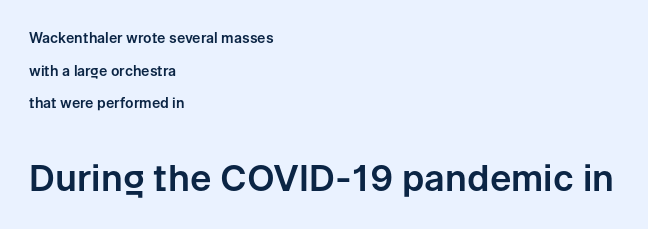
Q: Is the text italic (slanted)? A: No, it is upright.
Q: Is the typeface a serif or a sans-serif typeface? A: Sans-serif.
Q: Is the text underlined? A: No.
Q: How is the paragraph aligned? A: Left-aligned.
Q: Is the spacing between letters normal or unusually wide? A: Normal.
Q: Is the spacing between lines tight, normal or loose? A: Loose.
Q: Which block of text is set in a larger size, the first (top) or the second (bottom)? A: The second (bottom) one.
Q: Width (condensed, normal, or wide)? A: Normal.
Q: Stroke contrast? A: Low.
Q: x-height? A: Medium.
Q: Monospaced? A: No.
